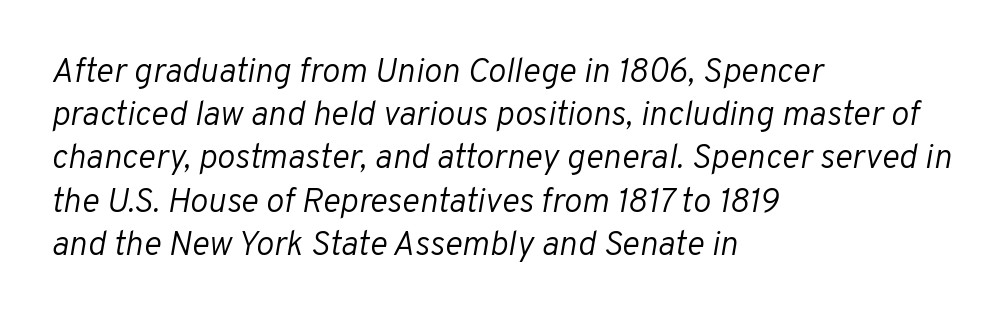
Q: Is the text bold? A: No.
Q: Is the text italic (slanted)? A: Yes, it leans right by about 10 degrees.
Q: Is the text underlined? A: No.
Q: How is the paragraph aligned? A: Left-aligned.
Q: Is the spacing between letters normal or unusually wide? A: Normal.
Q: Is the spacing between lines tight, normal or loose? A: Normal.
Q: Width (condensed, normal, or wide)? A: Normal.
Q: Stroke contrast? A: Low.
Q: x-height? A: Medium.
Q: Monospaced? A: No.
